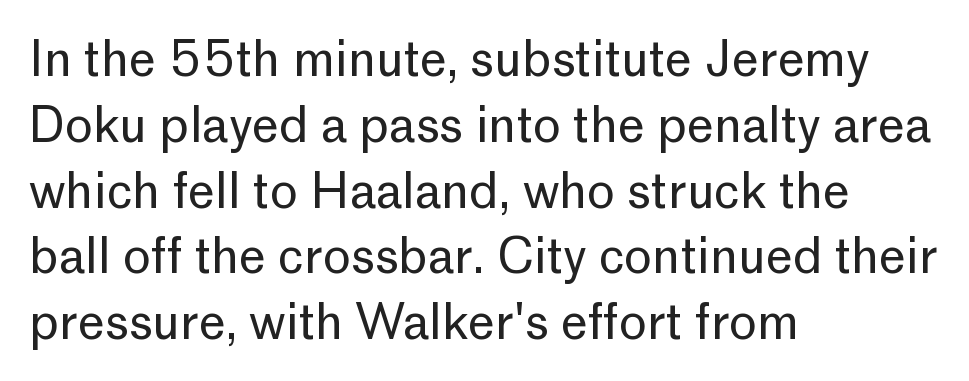
Only glyphs here, with clear space below each row. Proportional: the letters do not fall into vertical columns. Compared with a typical body face, this is equally light or lighter still. Casual observation: everything's shoved over to the left. Notice how the stems are strictly vertical — no italics here. Is this a sans? Yes — the strokes have no serifs.
